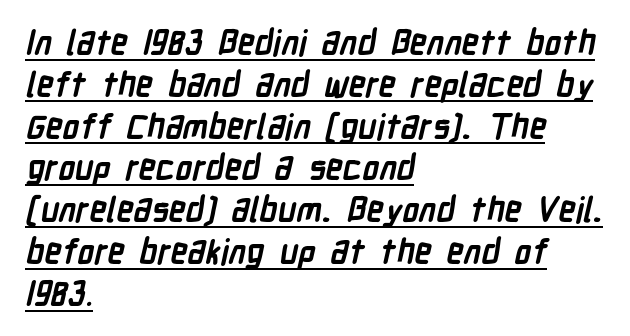
{"serif": "no", "bold": "yes", "weight": "semibold", "width": "condensed", "stroke_contrast": "low", "x_height": "medium", "monospaced": "no", "underline": "yes", "align": "left", "line_spacing_ratio": 1.23, "letter_spacing": "normal", "letter_spacing_em": 0.0, "glyph_px": 34}
